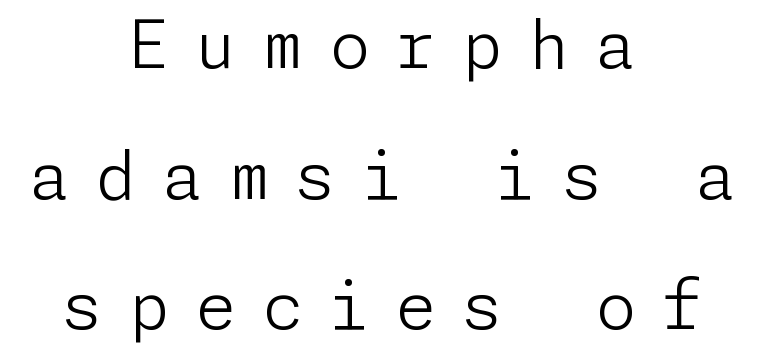
The image shows 66 px light sans-serif type, upright; set centered, loose line spacing (1.98x), unusually wide letter spacing (+0.39 em), not underlined; low stroke contrast and a medium x-height.
